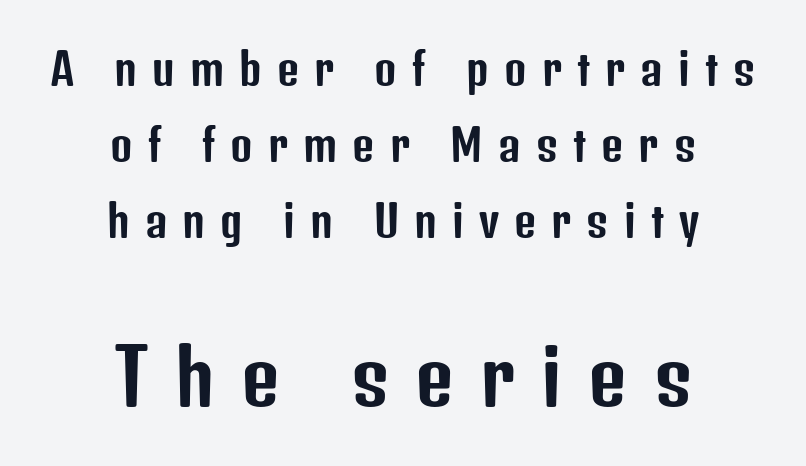
The rendering enlarges the type as you move from the upper chunk to the lower. Looks like regular typesetting: each glyph gets only the width it needs. Centered paragraph, ragged on both sides. The strip under each line holds only bare page. The horizontal fit of the characters is loose and conspicuously gappy. This sample uses a sans-serif face.
